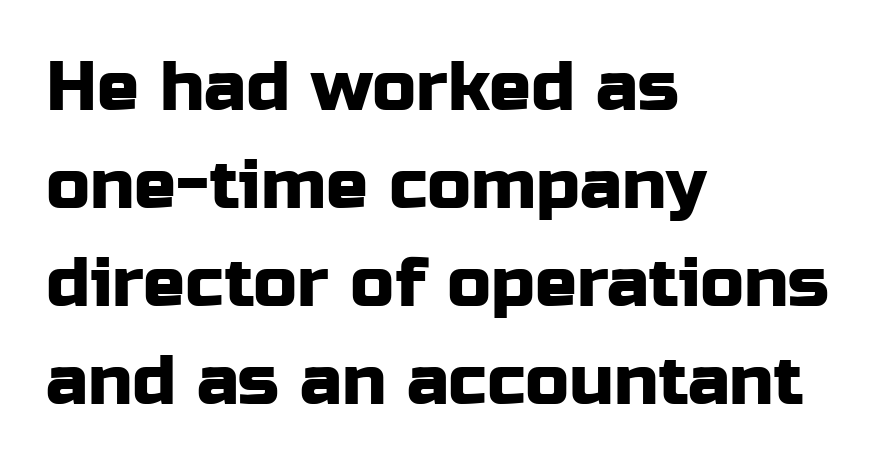
Q: Is the text italic (slanted)? A: No, it is upright.
Q: Is the typeface a serif or a sans-serif typeface? A: Sans-serif.
Q: Is the text underlined? A: No.
Q: How is the paragraph aligned? A: Left-aligned.
Q: Is the spacing between letters normal or unusually wide? A: Normal.
Q: Is the spacing between lines tight, normal or loose? A: Normal.
Q: Width (condensed, normal, or wide)? A: Normal.
Q: Stroke contrast? A: Low.
Q: x-height? A: Medium.
Q: Monospaced? A: No.
